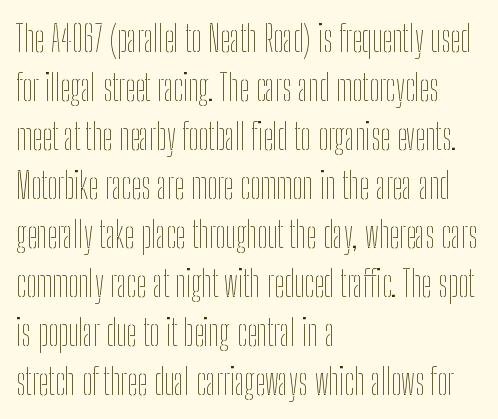
Vertically, the passage feels balanced, rows spaced as you'd expect. The specimen omits any rule beneath the text block's lines. Notice how the stems are strictly vertical — no italics here. Notice how the passage keeps a crisp vertical edge on the left only. Spacing verdict: proportional, widths tailored to each character.
